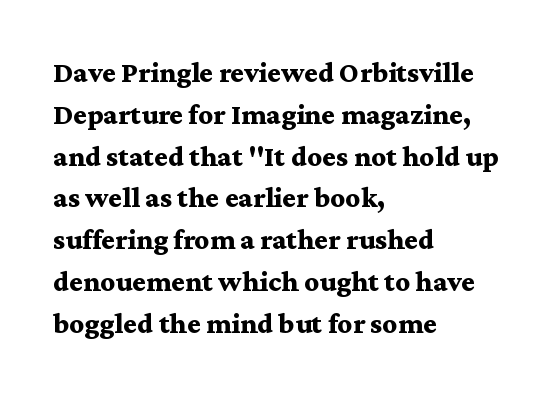
Q: Is the text bold? A: Yes.
Q: Is the text italic (slanted)? A: No, it is upright.
Q: Is the typeface a serif or a sans-serif typeface? A: Serif.
Q: Is the text underlined? A: No.
Q: How is the paragraph aligned? A: Left-aligned.
Q: Is the spacing between letters normal or unusually wide? A: Normal.
Q: Is the spacing between lines tight, normal or loose? A: Normal.
Q: Width (condensed, normal, or wide)? A: Wide.
Q: Stroke contrast? A: Medium.
Q: x-height? A: Medium.
Q: Monospaced? A: No.
